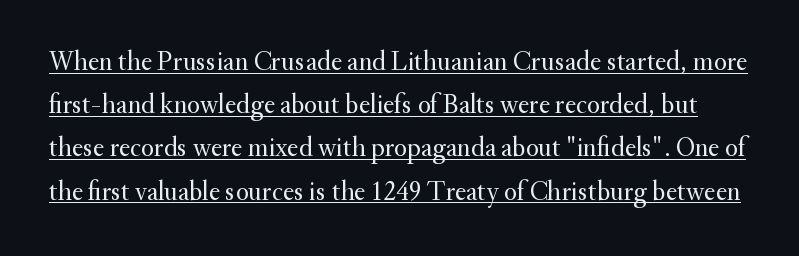
The rendering uses a moderate line-height, typical for paragraphs. This sample uses an upright cut, with every glyph sitting square on the baseline. Heaviness? Minimal to ordinary, like unemphasized prose. Beneath each row of characters lies a ruled line. The letters sit at their default tracking, neither squeezed nor spread.
